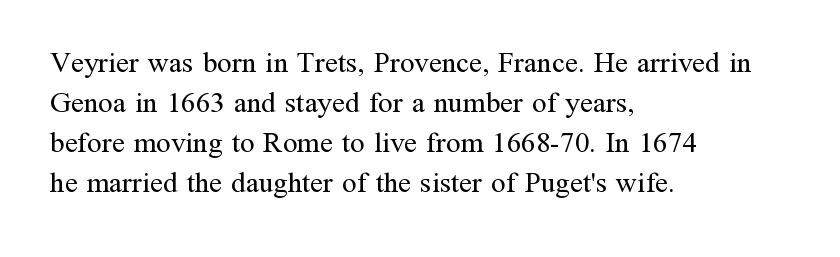
{"serif": "yes", "italic": "no", "bold": "no", "weight": "regular", "width": "normal", "stroke_contrast": "medium", "x_height": "medium", "monospaced": "no", "underline": "no", "align": "left", "line_spacing": "normal", "line_spacing_ratio": 1.38, "letter_spacing": "normal", "letter_spacing_em": 0.0, "glyph_px": 29}
